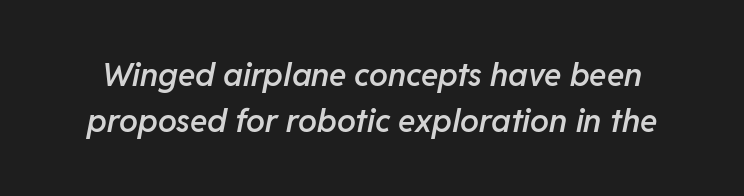
Q: Is the text bold? A: Semi-bold.
Q: Is the text italic (slanted)? A: Yes, it leans right by about 11 degrees.
Q: Is the text underlined? A: No.
Q: Is the spacing between letters normal or unusually wide? A: Normal.
Q: Is the spacing between lines tight, normal or loose? A: Normal.
Q: Width (condensed, normal, or wide)? A: Normal.
Q: Stroke contrast? A: Low.
Q: x-height? A: Medium.
Q: Monospaced? A: No.
